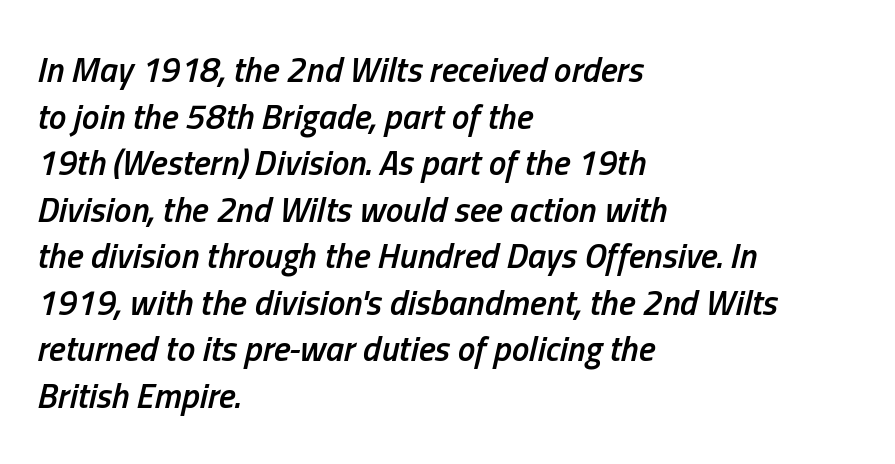
Q: Is the text bold? A: Semi-bold.
Q: Is the text italic (slanted)? A: Yes, it leans right by about 13 degrees.
Q: Is the text underlined? A: No.
Q: How is the paragraph aligned? A: Left-aligned.
Q: Is the spacing between letters normal or unusually wide? A: Normal.
Q: Is the spacing between lines tight, normal or loose? A: Normal.
Q: Width (condensed, normal, or wide)? A: Condensed.
Q: Stroke contrast? A: Low.
Q: x-height? A: Medium.
Q: Monospaced? A: No.
